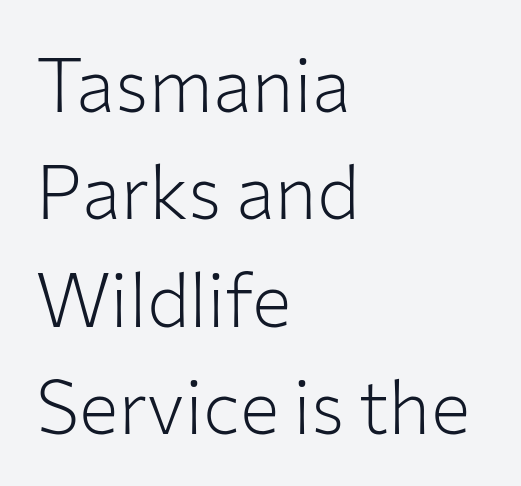
{"serif": "no", "italic": "no", "bold": "no", "weight": "light", "width": "normal", "stroke_contrast": "low", "x_height": "medium", "monospaced": "no", "underline": "no", "align": "left", "line_spacing": "normal", "line_spacing_ratio": 1.45, "letter_spacing": "normal", "letter_spacing_em": 0.0, "glyph_px": 74}
